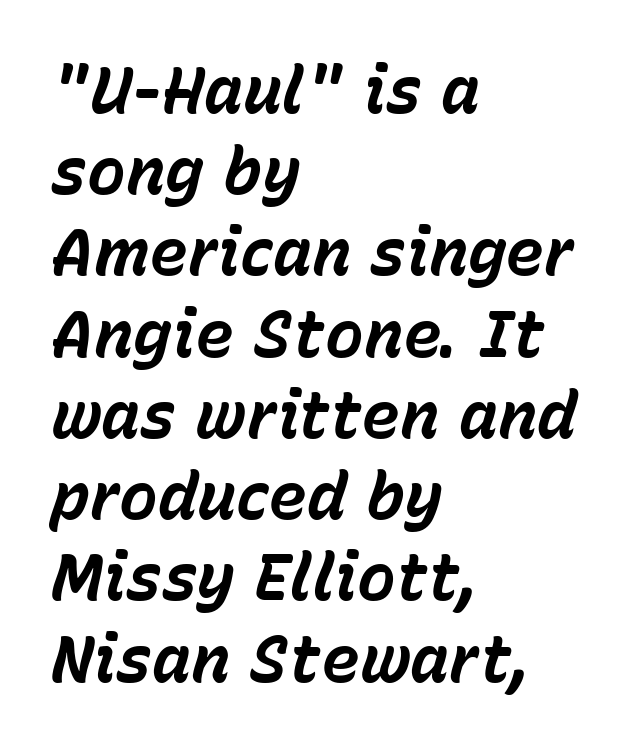
It's the slanting kind of type. The foot of each line stays bare and open. The passage shown is typed in a proportional face where columns would drift. Reading down the block, your eye returns to a fixed left position each line.
